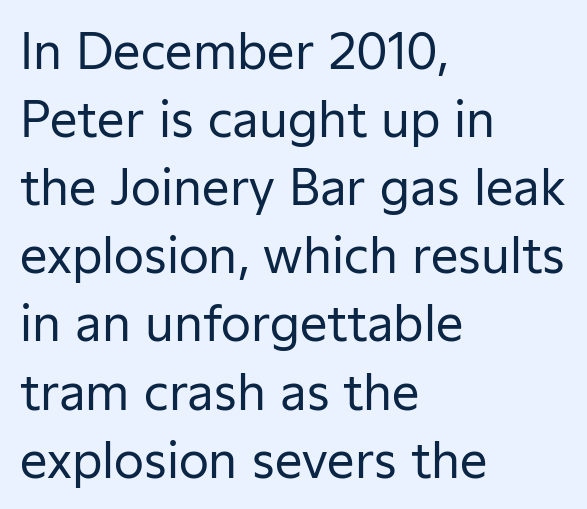
Line starts are locked; line ends wander. Words float on clear page, feet unadorned. Stroke thickness stays within the range of a standard reading face or lighter. Do the characters align in a grid? No, the font is proportional. The rendering uses a moderate line-height, typical for paragraphs.
